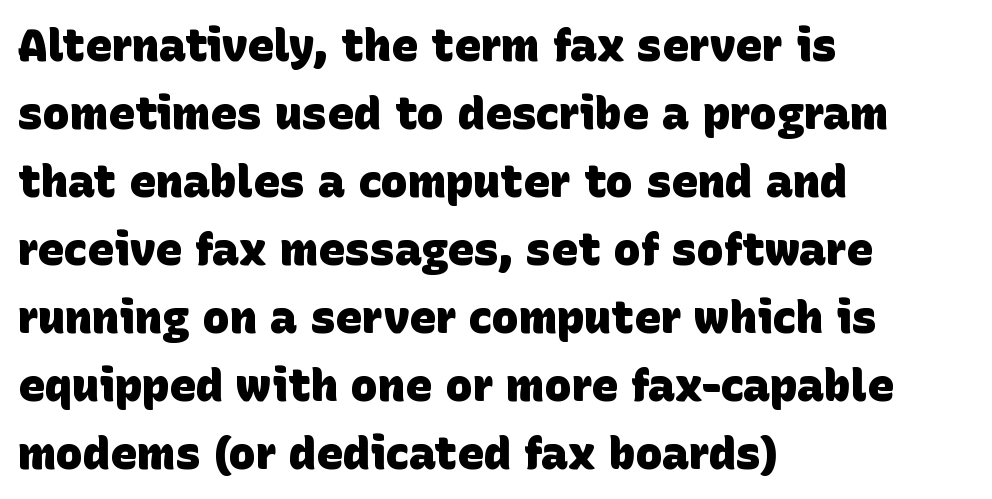
Q: Is the text bold? A: Yes.
Q: Is the typeface a serif or a sans-serif typeface? A: Sans-serif.
Q: Is the text underlined? A: No.
Q: How is the paragraph aligned? A: Left-aligned.
Q: Is the spacing between letters normal or unusually wide? A: Normal.
Q: Is the spacing between lines tight, normal or loose? A: Normal.
Q: Width (condensed, normal, or wide)? A: Normal.
Q: Stroke contrast? A: Low.
Q: x-height? A: Large.
Q: Monospaced? A: No.
